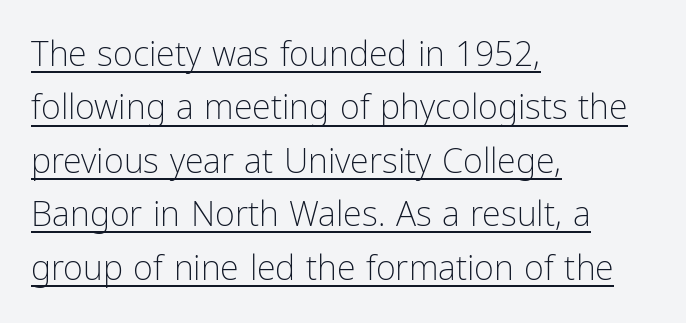
Q: Is the text bold? A: No.
Q: Is the text italic (slanted)? A: No, it is upright.
Q: Is the typeface a serif or a sans-serif typeface? A: Sans-serif.
Q: Is the text underlined? A: Yes.
Q: How is the paragraph aligned? A: Left-aligned.
Q: Is the spacing between letters normal or unusually wide? A: Normal.
Q: Is the spacing between lines tight, normal or loose? A: Normal.
Q: Width (condensed, normal, or wide)? A: Condensed.
Q: Stroke contrast? A: Low.
Q: x-height? A: Medium.
Q: Monospaced? A: No.
